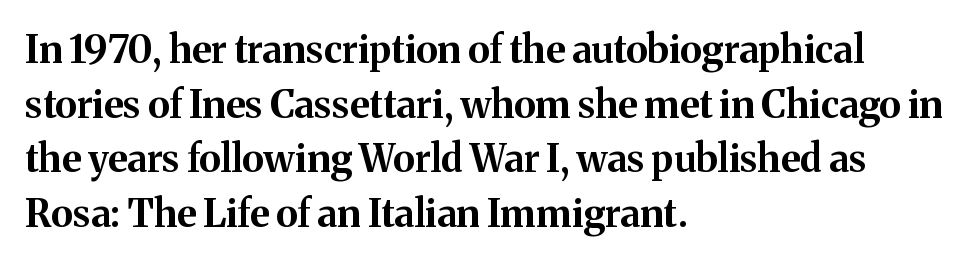
The specimen omits any rule beneath the text block's lines. If you drew a ruler down the left edge, every line would touch it. Words appear dense and cohesive because spacing is normal. Varying glyph widths throughout — classic text-font behaviour. Ordinary non-slanted type is in use.
